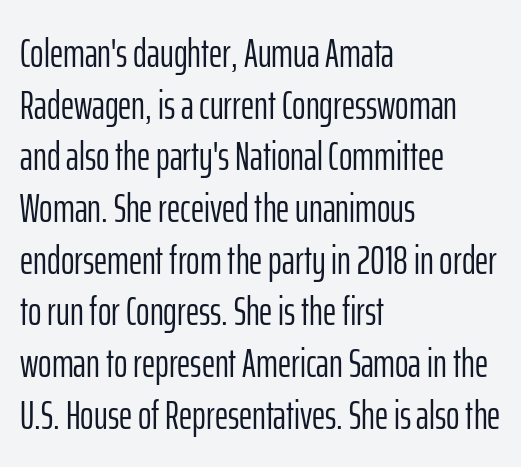
Q: Is the text bold? A: No.
Q: Is the text italic (slanted)? A: No, it is upright.
Q: Is the typeface a serif or a sans-serif typeface? A: Sans-serif.
Q: Is the text underlined? A: No.
Q: How is the paragraph aligned? A: Left-aligned.
Q: Is the spacing between letters normal or unusually wide? A: Normal.
Q: Is the spacing between lines tight, normal or loose? A: Normal.
Q: Width (condensed, normal, or wide)? A: Condensed.
Q: Stroke contrast? A: Low.
Q: x-height? A: Medium.
Q: Monospaced? A: No.
